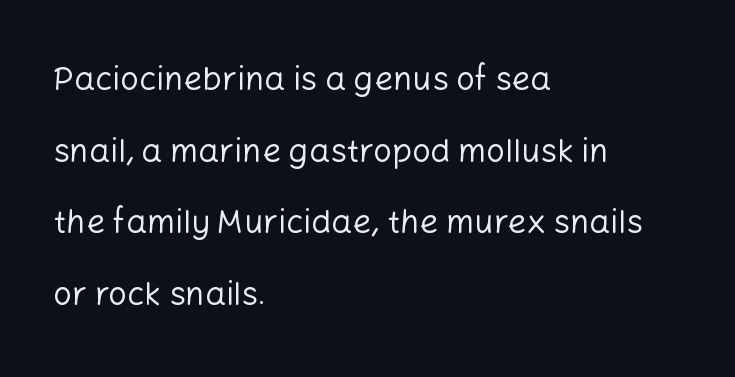
The image shows 33 px regular-weight sans-serif type, upright; set left-aligned, loose line spacing (2.17x), normal letter spacing, not underlined; low stroke contrast and a medium x-height.
